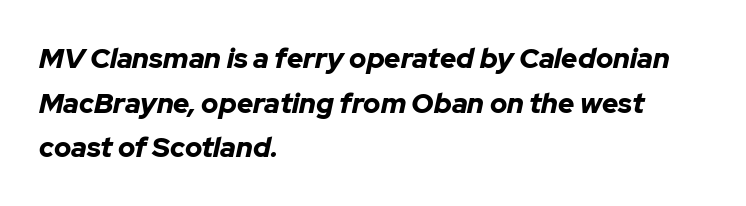
The image shows 28 px bold type, italic (leaning right); set left-aligned, normal line spacing (1.59x), normal letter spacing, not underlined; low stroke contrast and a medium x-height.
